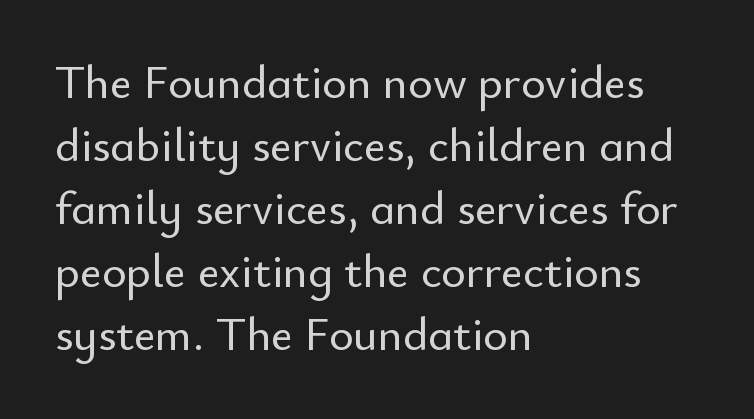
The image shows 47 px sans-serif type, upright; set left-aligned, normal line spacing (1.34x), normal letter spacing, not underlined; low stroke contrast and a small x-height.
